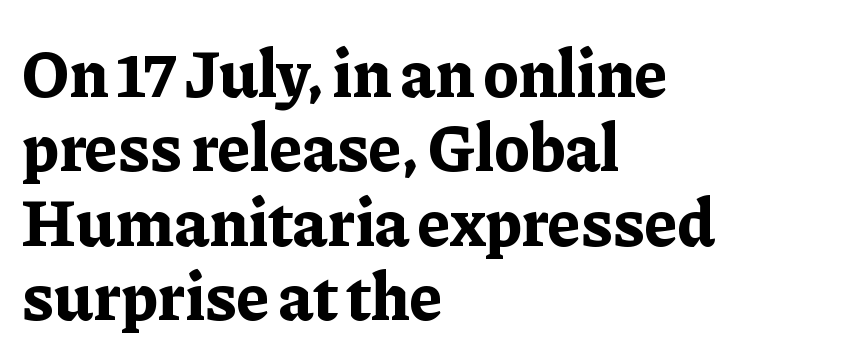
The image shows 67 px bold serif type, upright; set left-aligned, tight line spacing (1.11x), normal letter spacing, not underlined; low stroke contrast and a medium x-height.
